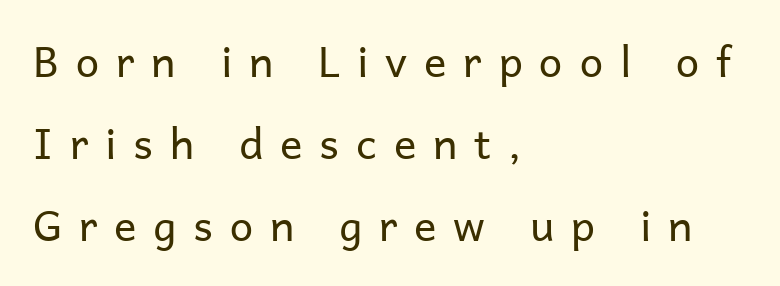
Q: Is the text bold? A: No.
Q: Is the text italic (slanted)? A: No, it is upright.
Q: Is the typeface a serif or a sans-serif typeface? A: Sans-serif.
Q: Is the text underlined? A: No.
Q: How is the paragraph aligned? A: Left-aligned.
Q: Is the spacing between letters normal or unusually wide? A: Unusually wide.
Q: Is the spacing between lines tight, normal or loose? A: Loose.
Q: Width (condensed, normal, or wide)? A: Normal.
Q: Stroke contrast? A: Low.
Q: x-height? A: Medium.
Q: Monospaced? A: No.
